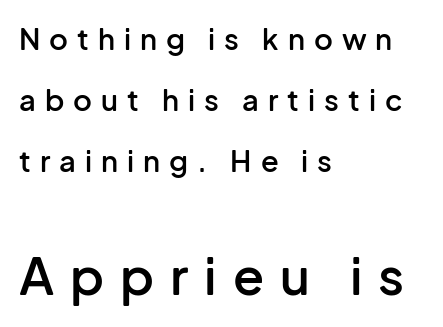
{"serif": "no", "italic": "no", "bold": "semi", "weight": "semibold", "width": "normal", "stroke_contrast": "low", "x_height": "medium", "monospaced": "no", "underline": "no", "align": "left", "line_spacing": "loose", "line_spacing_ratio": 2.1, "letter_spacing": "wide", "letter_spacing_em": 0.31, "larger_block": "second", "size_ratio": 1.76, "glyph_px": 51}
